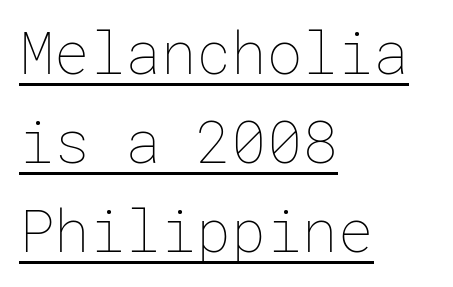
The image shows 59 px thin type, upright; set left-aligned, normal line spacing (1.51x), normal letter spacing, underlined; low stroke contrast and a medium x-height.
